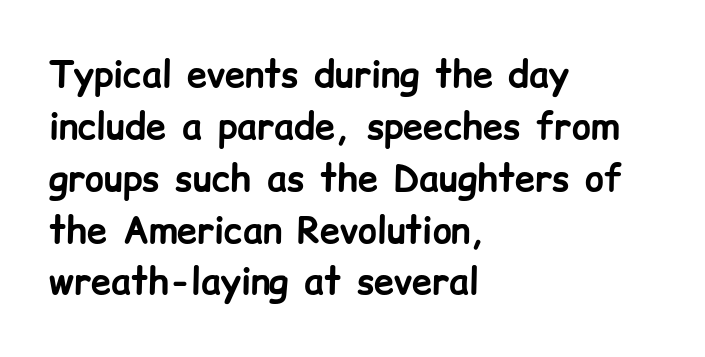
One-word summary of the alignment: left. A bare baseline throughout the passage. Notice how descenders clear the ascenders below comfortably — that's standard leading. Weight: bold.
